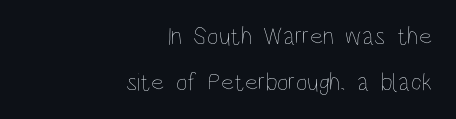
Heaviness? Minimal to ordinary, like unemphasized prose. Inter-character spacing is left at the font's built-in metrics. Visually the block forms a straight wall on the right and a jagged coastline on the left. You can tell it's not italic because the verticals are truly vertical.
